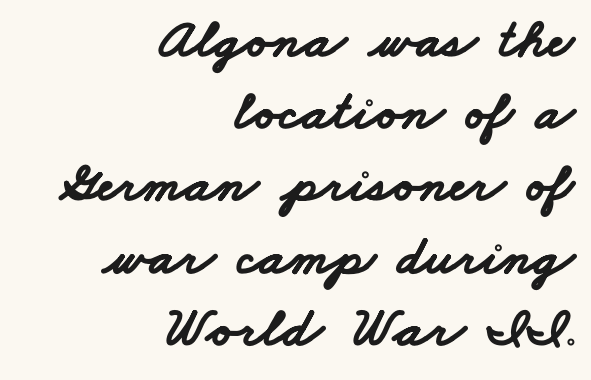
The image shows 56 px bold, wide sans-serif type; set right-aligned, normal line spacing (1.29x), normal letter spacing, not underlined; low stroke contrast and a small x-height.
